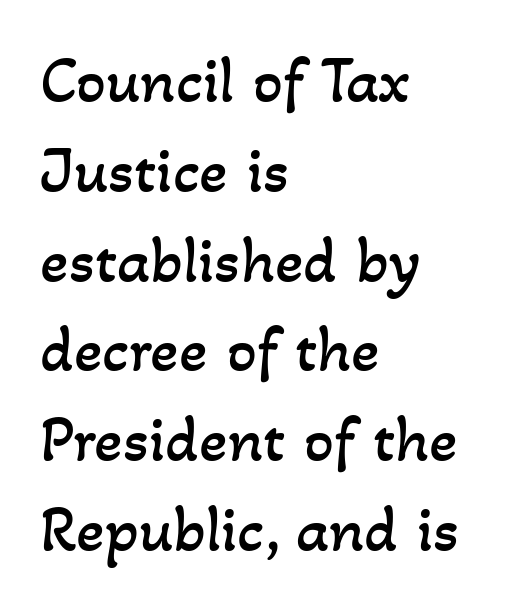
Q: Is the text bold? A: No.
Q: Is the text underlined? A: No.
Q: How is the paragraph aligned? A: Left-aligned.
Q: Is the spacing between letters normal or unusually wide? A: Normal.
Q: Is the spacing between lines tight, normal or loose? A: Normal.
Q: Width (condensed, normal, or wide)? A: Normal.
Q: Stroke contrast? A: Low.
Q: x-height? A: Small.
Q: Monospaced? A: No.
